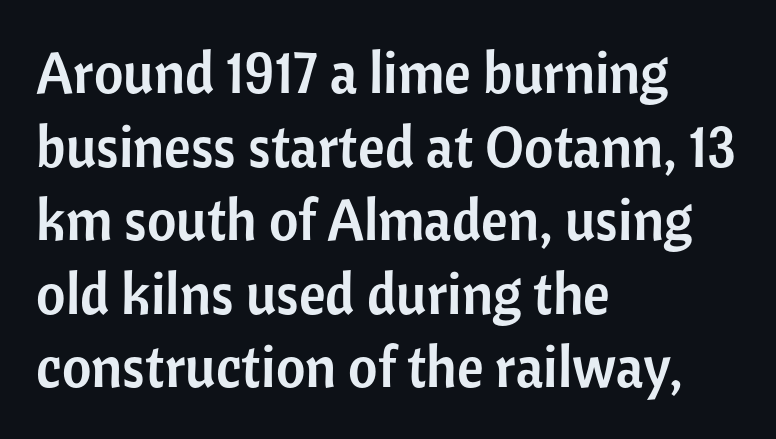
Q: Is the text italic (slanted)? A: No, it is upright.
Q: Is the typeface a serif or a sans-serif typeface? A: Sans-serif.
Q: Is the text underlined? A: No.
Q: How is the paragraph aligned? A: Left-aligned.
Q: Is the spacing between letters normal or unusually wide? A: Normal.
Q: Is the spacing between lines tight, normal or loose? A: Normal.
Q: Width (condensed, normal, or wide)? A: Normal.
Q: Stroke contrast? A: Low.
Q: x-height? A: Medium.
Q: Monospaced? A: No.
